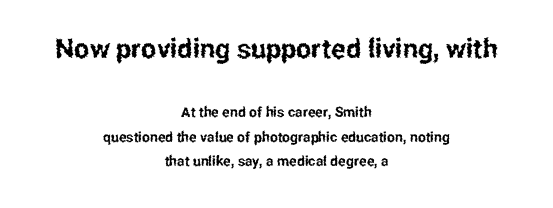
Q: Is the text italic (slanted)? A: No, it is upright.
Q: Is the text underlined? A: No.
Q: How is the paragraph aligned? A: Centered.
Q: Is the spacing between letters normal or unusually wide? A: Normal.
Q: Which block of text is set in a larger size, the first (top) or the second (bottom)? A: The first (top) one.
